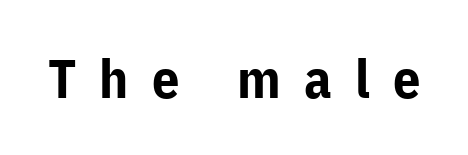
Ordinary non-slanted type is in use. The passage shown is emphatically bold. The line texture is sparse and dotted thanks to wide tracking. Nothing sits at the stroke ends, so this counts as sans-serif.
